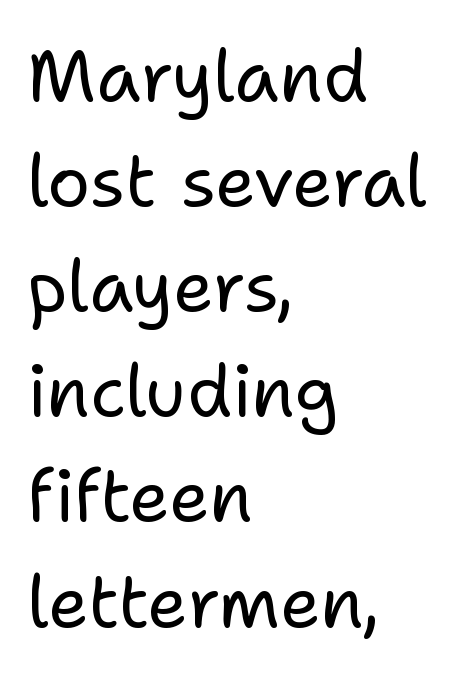
Bare-footed words on every line. Is the block centered? No — it sits flush against the left margin. In terms of leading, this rendering sits right in the middle. Check where the strokes stop: nothing finishes them off — pure sans. The passage shown is typed in a proportional face where columns would drift.
